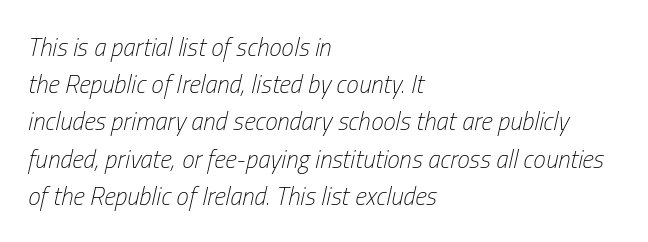
The image shows 25 px text type, italic (leaning right); set left-aligned, normal line spacing (1.49x), normal letter spacing, not underlined.
